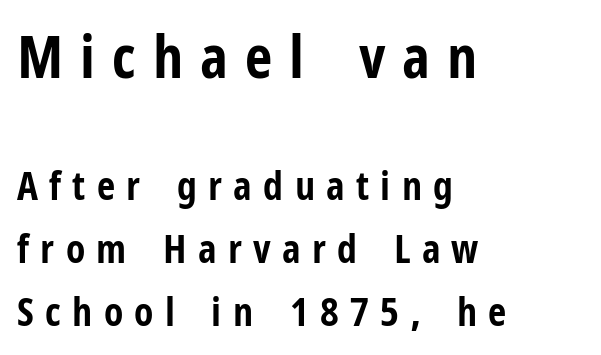
Q: Is the text bold? A: Yes.
Q: Is the text italic (slanted)? A: No, it is upright.
Q: Is the typeface a serif or a sans-serif typeface? A: Sans-serif.
Q: Is the text underlined? A: No.
Q: How is the paragraph aligned? A: Left-aligned.
Q: Is the spacing between letters normal or unusually wide? A: Unusually wide.
Q: Is the spacing between lines tight, normal or loose? A: Normal.
Q: Which block of text is set in a larger size, the first (top) or the second (bottom)? A: The first (top) one.
Q: Width (condensed, normal, or wide)? A: Condensed.
Q: Stroke contrast? A: Low.
Q: x-height? A: Medium.
Q: Monospaced? A: No.
